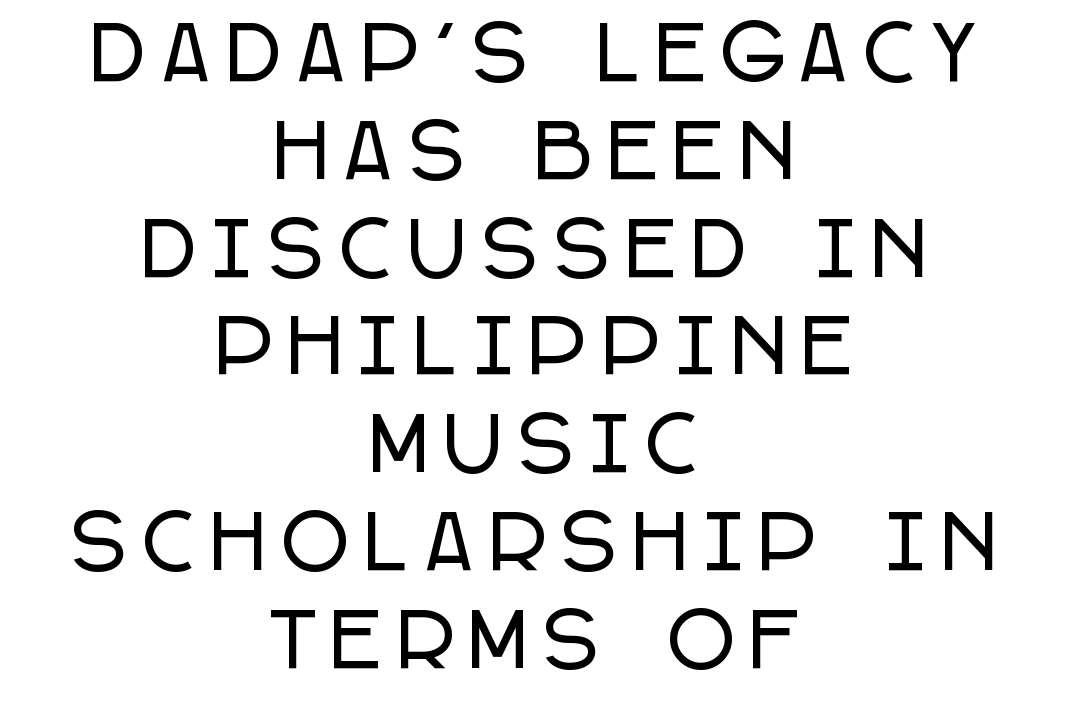
This sample keeps an unexceptional amount of space between lines. The passage shown is typed in a proportional face where columns would drift. The compositor balanced each line on the midline. This sample uses a sans-serif face. Posture: straight, roman, zero tilt. How are the letters spaced? Widely, with obvious added tracking.
